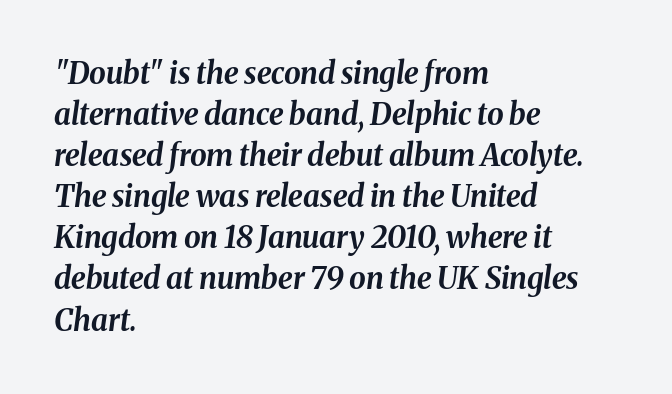
Q: Is the text bold? A: Yes.
Q: Is the text italic (slanted)? A: Yes, it leans right by about 8 degrees.
Q: Is the text underlined? A: No.
Q: How is the paragraph aligned? A: Left-aligned.
Q: Is the spacing between letters normal or unusually wide? A: Normal.
Q: Is the spacing between lines tight, normal or loose? A: Normal.
Q: Width (condensed, normal, or wide)? A: Normal.
Q: Stroke contrast? A: Medium.
Q: x-height? A: Medium.
Q: Monospaced? A: No.
